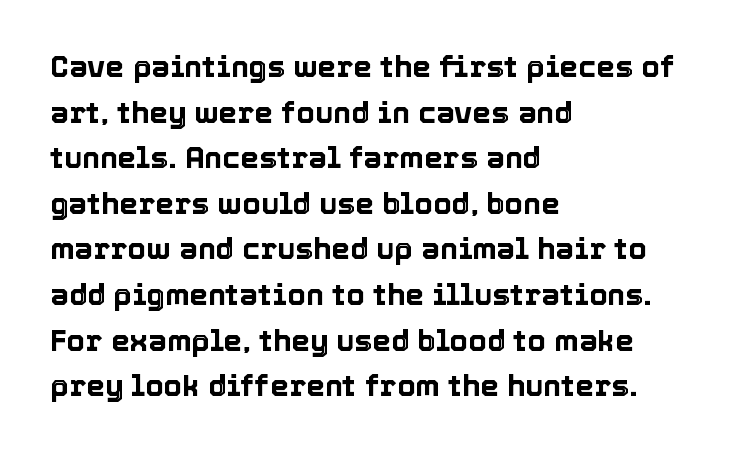
The image shows 30 px text type, upright; set left-aligned, normal line spacing (1.52x), normal letter spacing, not underlined; a medium x-height.
